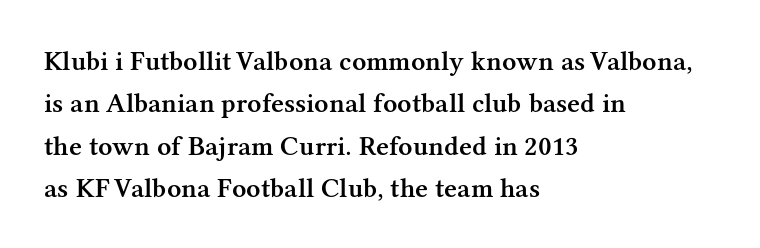
{"serif": "yes", "italic": "no", "bold": "semi", "weight": "semibold", "width": "normal", "stroke_contrast": "medium", "x_height": "medium", "monospaced": "no", "underline": "no", "align": "left", "line_spacing": "normal", "line_spacing_ratio": 1.51, "letter_spacing": "normal", "letter_spacing_em": 0.0, "glyph_px": 28}
